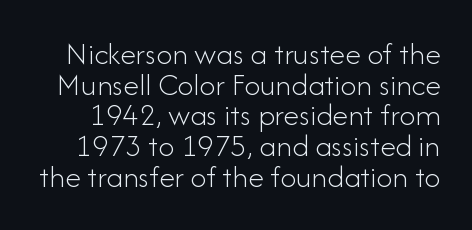
{"serif": "no", "italic": "no", "bold": "no", "weight": "light", "width": "normal", "stroke_contrast": "low", "x_height": "small", "monospaced": "no", "underline": "no", "line_spacing": "tight", "line_spacing_ratio": 0.96, "letter_spacing": "normal", "letter_spacing_em": 0.0, "glyph_px": 32}
